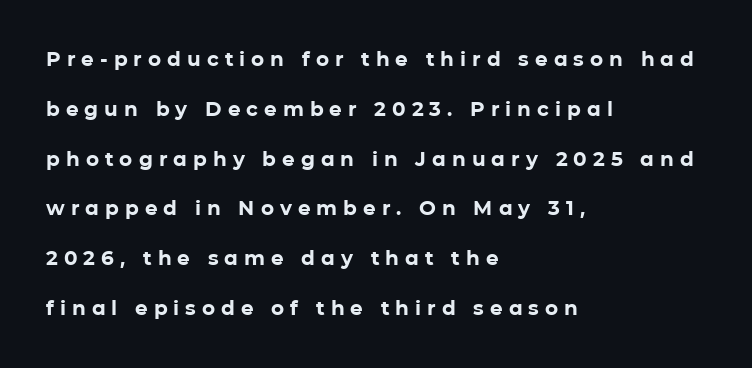
The image shows 20 px bold type, upright; set left-aligned, loose line spacing (2.49x), unusually wide letter spacing (+0.3 em), not underlined.
